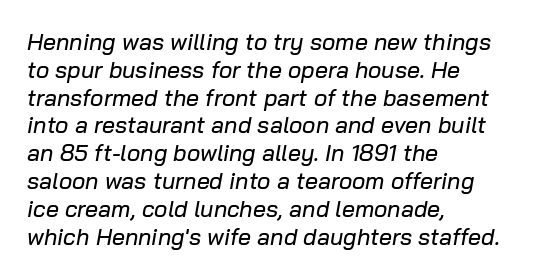
The baseline area is clear. The passage shown leans; its letterforms are oblique. Reading down the block, your eye returns to a fixed left position each line. This rendering leaves character spacing at its baseline value.
